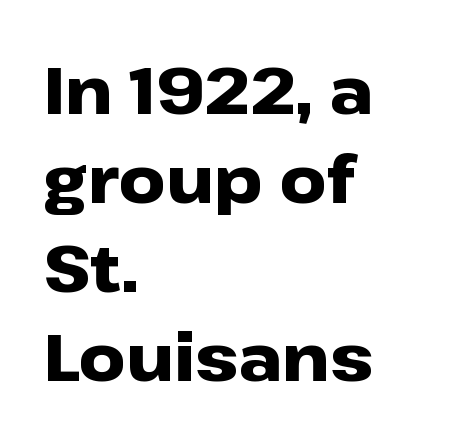
The tracking reads as untouched default to a designer's eye. Note the varied advance widths — an 'i' is clearly narrower than an 'm'. Line starts are locked; line ends wander. Vertically, the passage feels balanced, rows spaced as you'd expect. Each row of text sits above clean, open space.
